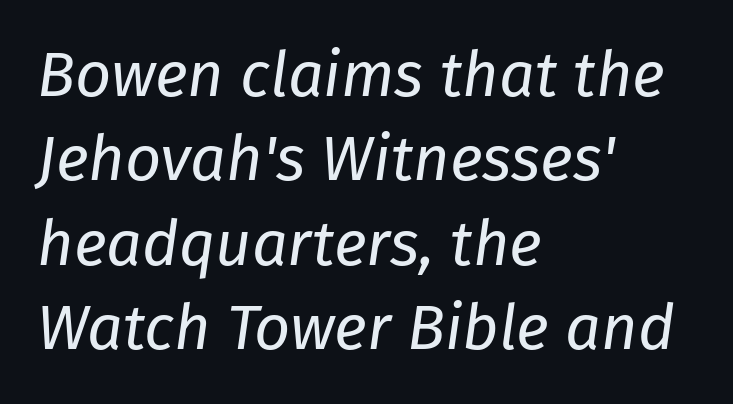
The letterforms sit at book weight or below. An italicized treatment has been applied to the whole sample. Words float on clear page, feet unadorned. What's the leading like? Ordinary, nothing unusual.
